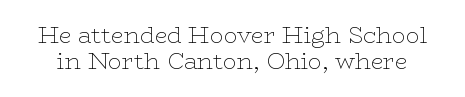
Q: Is the text bold? A: No.
Q: Is the text italic (slanted)? A: No, it is upright.
Q: Is the text underlined? A: No.
Q: Is the spacing between letters normal or unusually wide? A: Normal.
Q: Is the spacing between lines tight, normal or loose? A: Tight.
